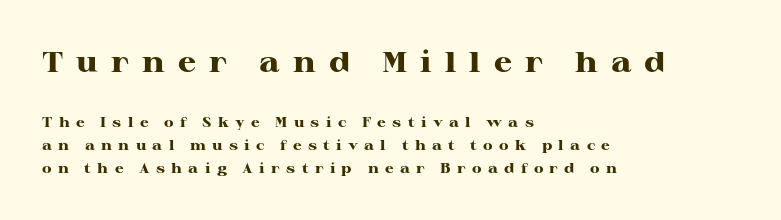
The image shows 29 px heavy, wide serif type, upright; set left-aligned, normal line spacing (1.62x), unusually wide letter spacing (+0.45 em), not underlined; the first (top) block is 2.07x larger; high stroke contrast and a medium x-height.
